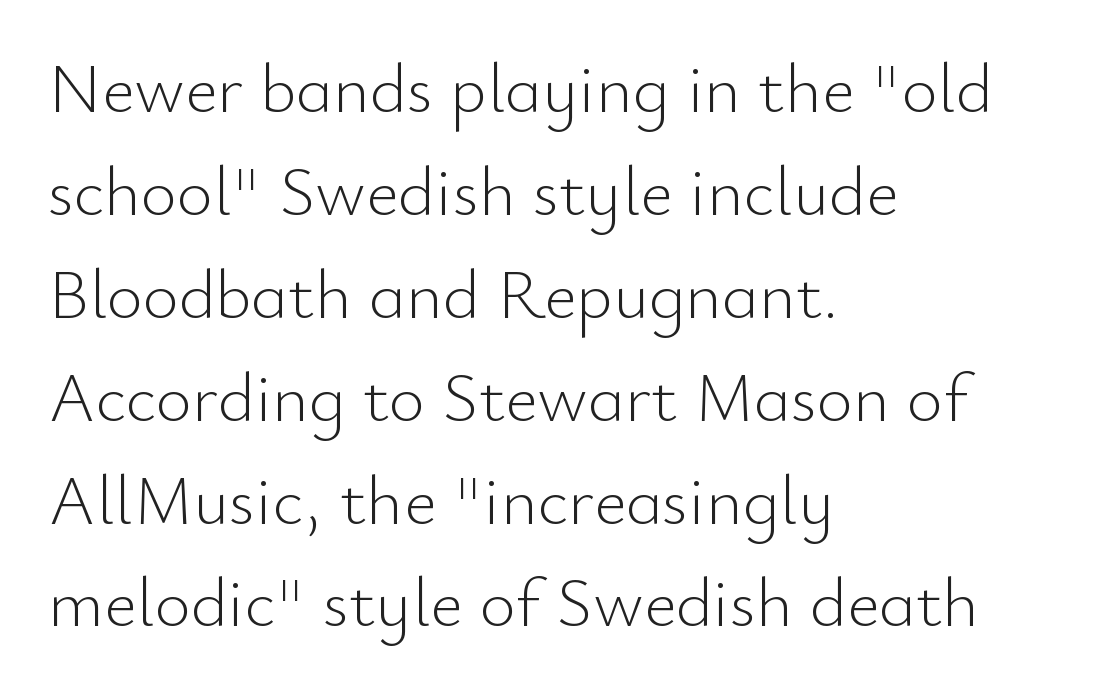
{"serif": "no", "italic": "no", "bold": "no", "weight": "light", "width": "normal", "stroke_contrast": "low", "x_height": "small", "monospaced": "no", "underline": "no", "align": "left", "line_spacing": "normal", "line_spacing_ratio": 1.47, "letter_spacing": "normal", "letter_spacing_em": 0.0, "glyph_px": 70}
